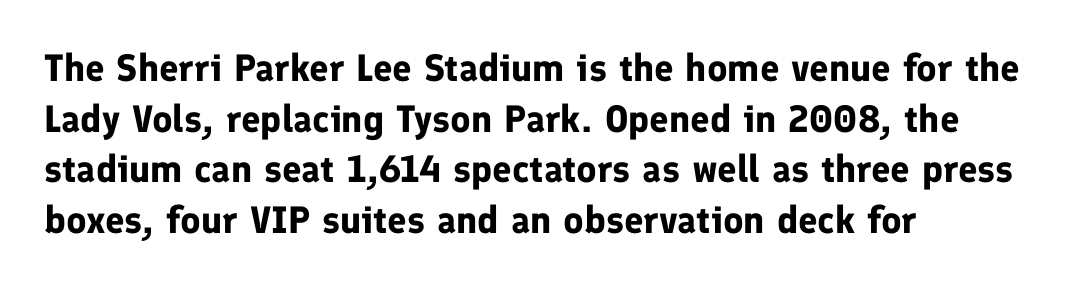
{"serif": "no", "italic": "no", "bold": "yes", "weight": "bold", "width": "normal", "stroke_contrast": "low", "x_height": "medium", "monospaced": "no", "underline": "no", "align": "left", "line_spacing": "normal", "line_spacing_ratio": 1.33, "letter_spacing": "normal", "letter_spacing_em": 0.0, "glyph_px": 38}
